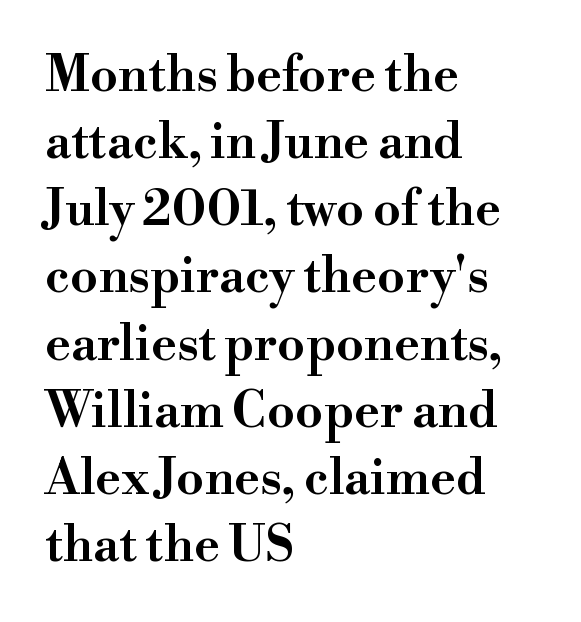
The image shows 49 px wide serif type, upright; set left-aligned, normal line spacing (1.37x), normal letter spacing, not underlined; high stroke contrast and a small x-height.
